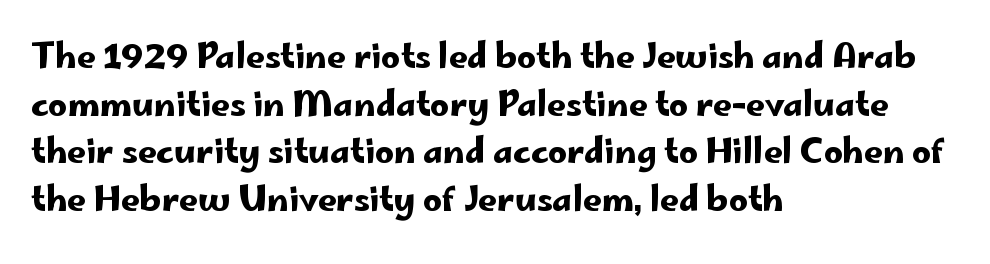
{"serif": "no", "italic": "no", "width": "wide", "stroke_contrast": "low", "x_height": "small", "monospaced": "no", "underline": "no", "align": "left", "line_spacing": "normal", "line_spacing_ratio": 1.44, "letter_spacing": "normal", "letter_spacing_em": 0.0, "glyph_px": 33}
